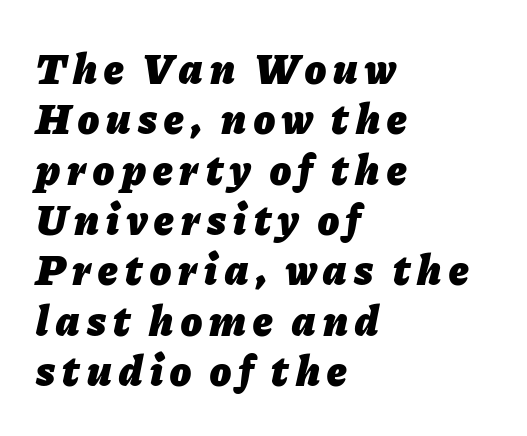
{"italic": "yes", "lean": "right", "slant_degrees": 11, "bold": "yes", "weight": "heavy", "width": "normal", "stroke_contrast": "low", "x_height": "medium", "monospaced": "no", "underline": "no", "align": "left", "line_spacing_ratio": 1.17, "glyph_px": 43}
